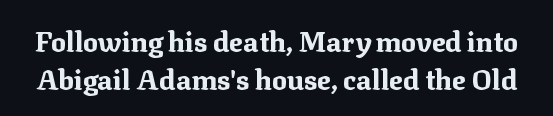
Q: Is the text bold? A: Yes.
Q: Is the text italic (slanted)? A: No, it is upright.
Q: Is the typeface a serif or a sans-serif typeface? A: Serif.
Q: Is the text underlined? A: No.
Q: Is the spacing between letters normal or unusually wide? A: Normal.
Q: Is the spacing between lines tight, normal or loose? A: Normal.
Q: Width (condensed, normal, or wide)? A: Normal.
Q: Stroke contrast? A: Medium.
Q: x-height? A: Medium.
Q: Monospaced? A: No.
